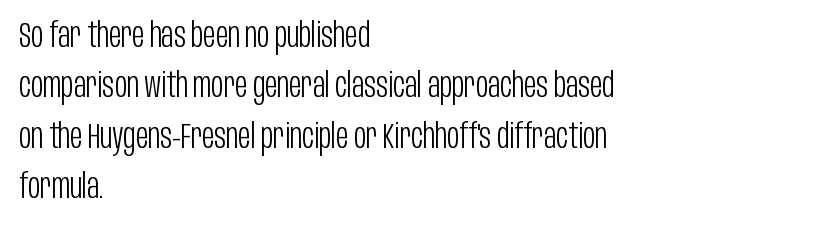
{"serif": "no", "italic": "no", "bold": "no", "weight": "light", "width": "condensed", "stroke_contrast": "low", "x_height": "large", "monospaced": "no", "underline": "no", "align": "left", "line_spacing": "normal", "line_spacing_ratio": 1.48, "letter_spacing": "normal", "letter_spacing_em": 0.0, "glyph_px": 34}
